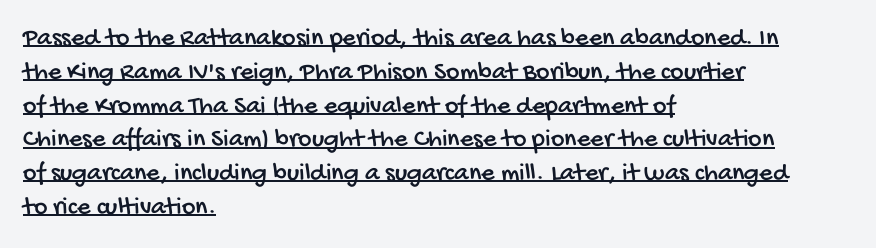
The image shows 26 px text type; set left-aligned, normal line spacing (1.3x), normal letter spacing, underlined.
